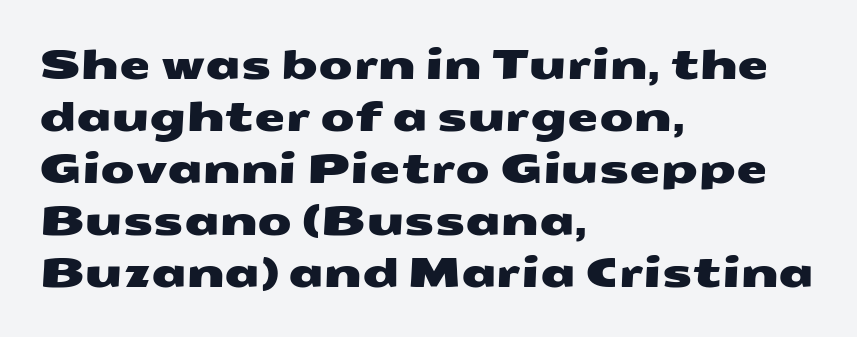
The passage shown stacks its lines at a standard gap. Proportional: the letters do not fall into vertical columns. The face used here is a sans, in the tradition of grotesques and geometrics. The rendering keeps characters at their native spacing. Line beginnings align vertically; line endings do not.
